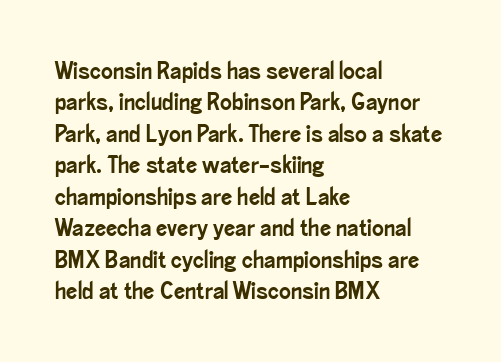
The space directly below the letters is spotless. Whoever set this chose a conventional vertical rhythm. The typesetter chose a ragged-right arrangement here. Posture: straight, roman, zero tilt. Standard letterfit; no display-style spreading of the glyphs.
